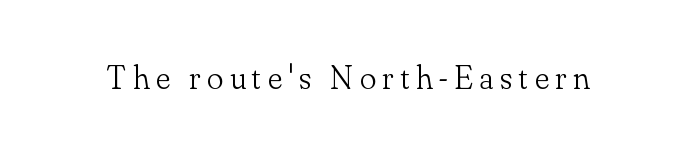
The image shows 34 px light serif type, upright; set not underlined; low stroke contrast and a small x-height.
